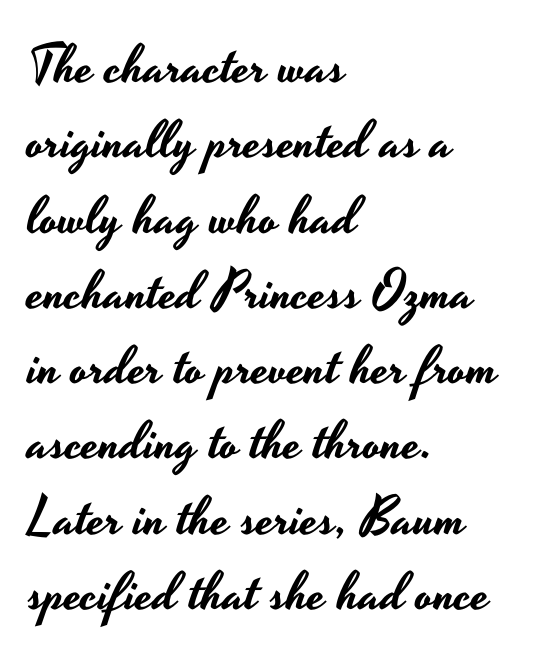
The image shows 53 px wide sans-serif type; set left-aligned, normal line spacing (1.42x), normal letter spacing, not underlined; low stroke contrast and a small x-height.
